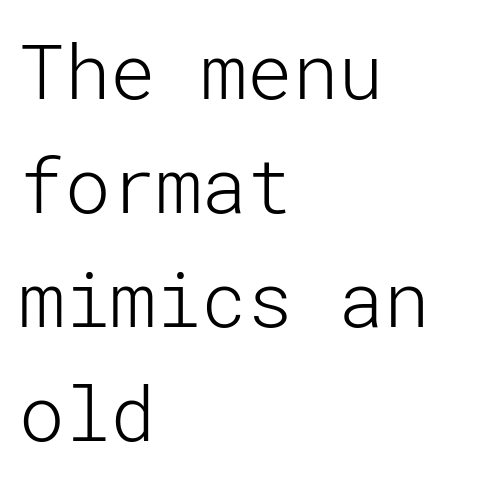
The image shows 76 px light sans-serif type, upright; set left-aligned, normal line spacing (1.5x), normal letter spacing, not underlined; low stroke contrast and a medium x-height.
